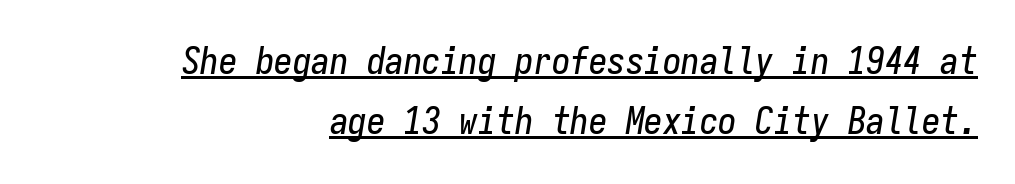
The image shows 37 px condensed type, italic (leaning right), monospaced; set right-aligned, normal line spacing (1.63x), normal letter spacing, underlined; low stroke contrast and a medium x-height.
